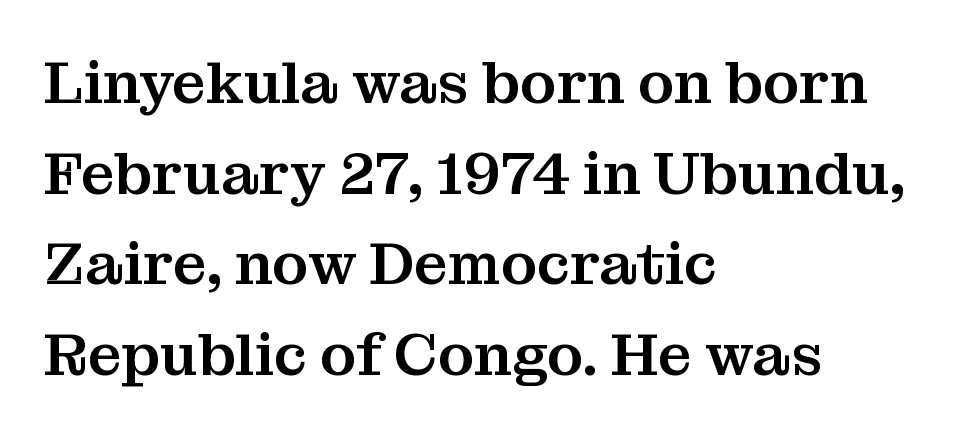
Q: Is the text italic (slanted)? A: No, it is upright.
Q: Is the typeface a serif or a sans-serif typeface? A: Serif.
Q: Is the text underlined? A: No.
Q: How is the paragraph aligned? A: Left-aligned.
Q: Is the spacing between letters normal or unusually wide? A: Normal.
Q: Is the spacing between lines tight, normal or loose? A: Normal.
Q: Width (condensed, normal, or wide)? A: Normal.
Q: Stroke contrast? A: Medium.
Q: x-height? A: Medium.
Q: Monospaced? A: No.
